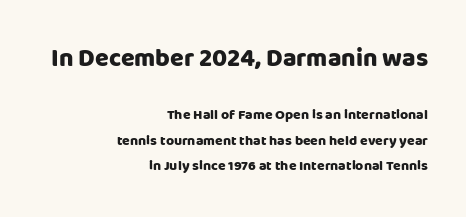
{"italic": "no", "bold": "yes", "underline": "no", "align": "right", "line_spacing_ratio": 1.81, "letter_spacing": "normal", "letter_spacing_em": 0.0, "larger_block": "first", "size_ratio": 1.79, "glyph_px": 25}
